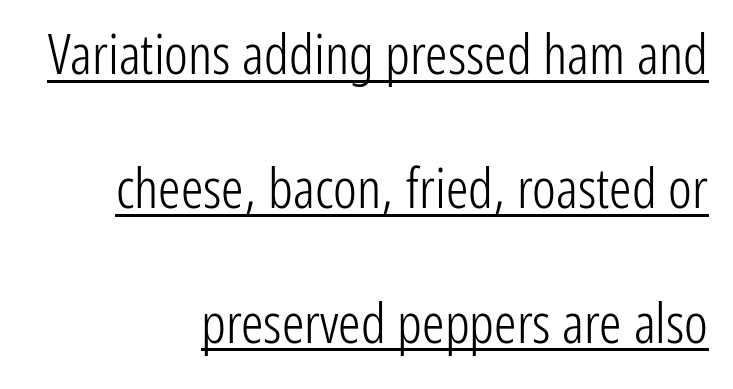
Q: Is the text bold? A: No.
Q: Is the text italic (slanted)? A: No, it is upright.
Q: Is the typeface a serif or a sans-serif typeface? A: Sans-serif.
Q: Is the text underlined? A: Yes.
Q: How is the paragraph aligned? A: Right-aligned.
Q: Is the spacing between letters normal or unusually wide? A: Normal.
Q: Is the spacing between lines tight, normal or loose? A: Loose.
Q: Width (condensed, normal, or wide)? A: Condensed.
Q: Stroke contrast? A: Low.
Q: x-height? A: Medium.
Q: Monospaced? A: No.
